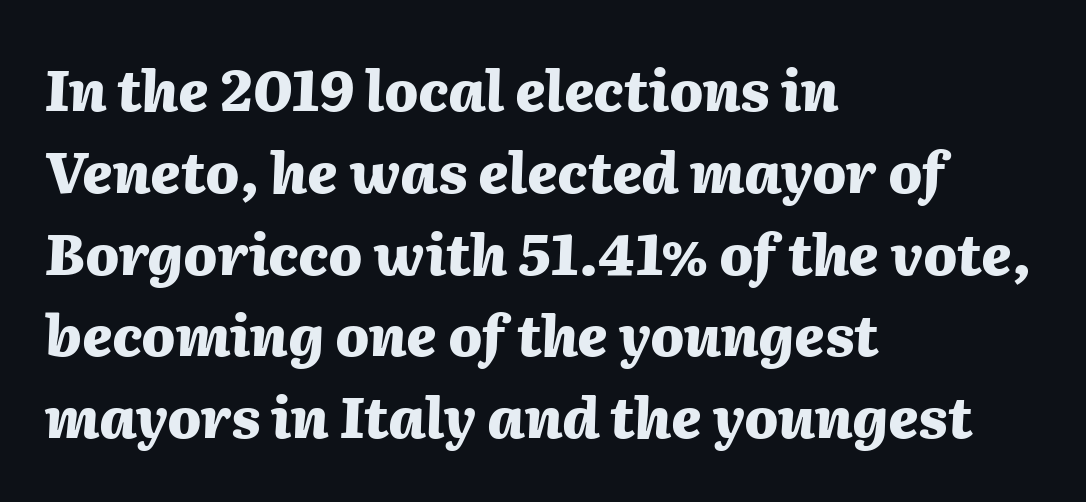
Q: Is the text bold? A: Yes.
Q: Is the text italic (slanted)? A: Yes, it leans right by about 2 degrees.
Q: Is the text underlined? A: No.
Q: How is the paragraph aligned? A: Left-aligned.
Q: Is the spacing between letters normal or unusually wide? A: Normal.
Q: Is the spacing between lines tight, normal or loose? A: Normal.
Q: Width (condensed, normal, or wide)? A: Normal.
Q: Stroke contrast? A: Medium.
Q: x-height? A: Medium.
Q: Monospaced? A: No.
